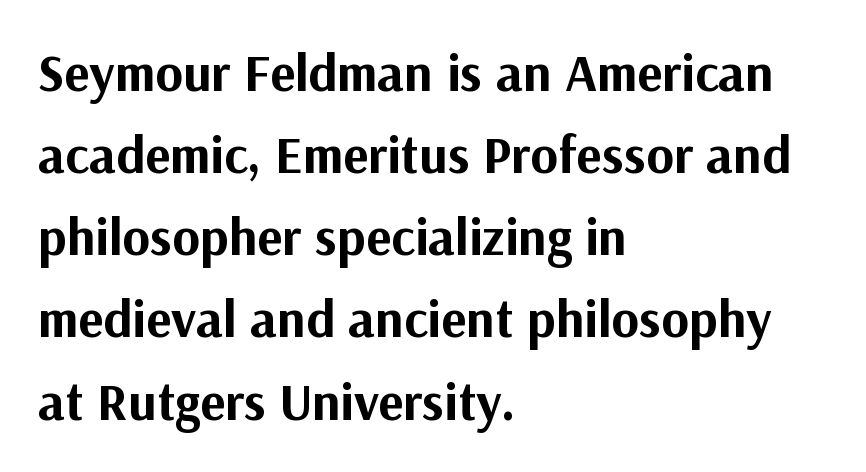
Q: Is the text bold? A: Yes.
Q: Is the text italic (slanted)? A: No, it is upright.
Q: Is the typeface a serif or a sans-serif typeface? A: Sans-serif.
Q: Is the text underlined? A: No.
Q: How is the paragraph aligned? A: Left-aligned.
Q: Is the spacing between letters normal or unusually wide? A: Normal.
Q: Is the spacing between lines tight, normal or loose? A: Normal.
Q: Width (condensed, normal, or wide)? A: Normal.
Q: Stroke contrast? A: Medium.
Q: x-height? A: Medium.
Q: Monospaced? A: No.
